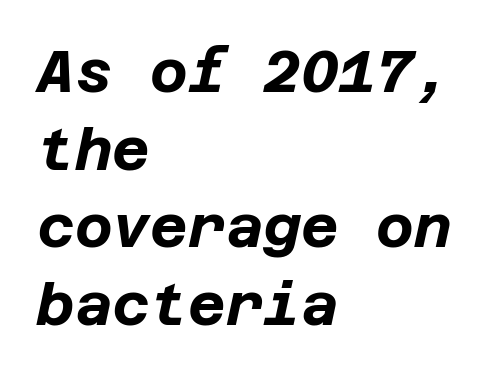
The image shows 58 px bold type, italic (leaning right); set left-aligned, normal line spacing (1.34x), normal letter spacing, not underlined; low stroke contrast and a large x-height.
